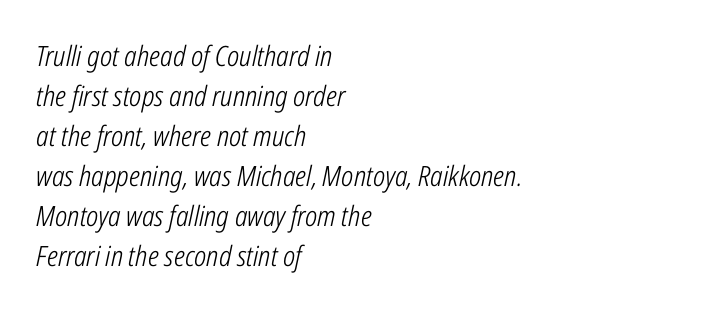
Beneath every word, the page is bare. Emphasis-style slanted type is in use. The letterforms sit shoulder to shoulder at normal distance. The letters advance in unequal steps, a hallmark of proportional type. A normal amount of white space separates one row of letters from the next.
